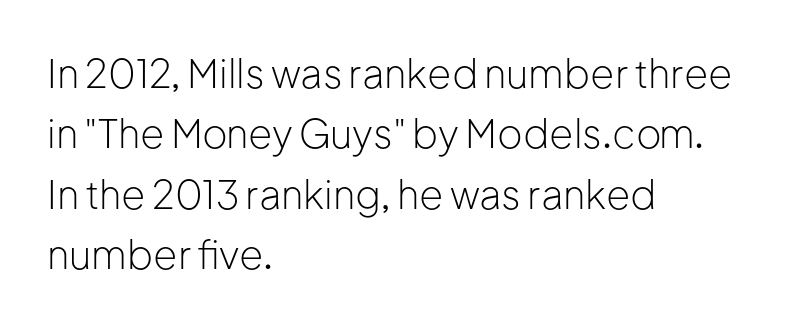
Do the characters align in a grid? No, the font is proportional. Observe the ordinary spacing: letters are neighbours, not strangers. The space directly below the letters is spotless. Weight: not bold — regular or lighter. Which margin do the lines hug? The left one — the right edge is uneven. Serif or sans? Sans — the stroke terminals are bare.
